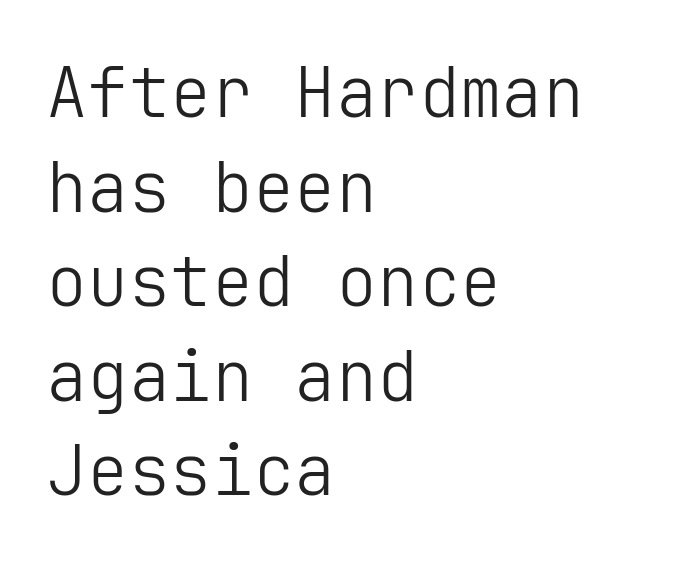
{"serif": "no", "italic": "no", "bold": "no", "weight": "light", "width": "normal", "stroke_contrast": "low", "x_height": "medium", "underline": "no", "align": "left", "line_spacing": "normal", "line_spacing_ratio": 1.37, "letter_spacing": "normal", "letter_spacing_em": 0.0, "glyph_px": 69}
